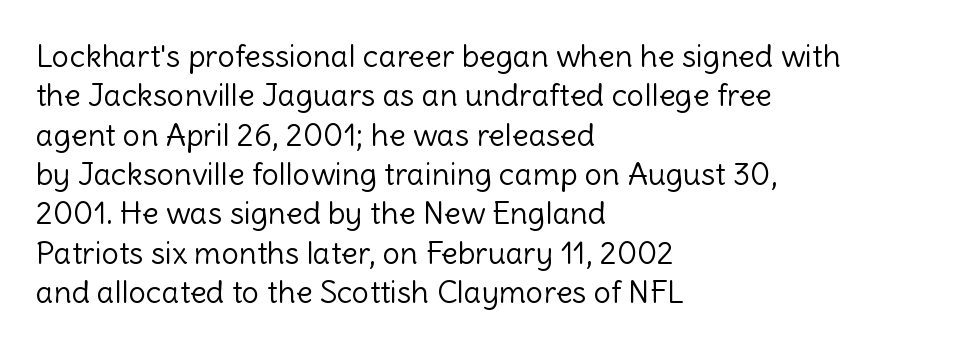
No feet cap the strokes, marking this as sans-serif type. Is this a heavy cut? Hardly; it is regular or lighter. The rendering uses natural spacing where letterforms have individual widths. Unlike italic type, these characters show no tilt at all. Leftover space on each line is placed entirely after the last word.
